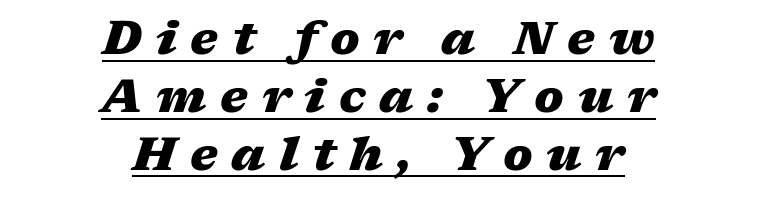
The image shows 47 px heavy, wide type, italic (leaning right); set centered, line spacing 1.23x, unusually wide letter spacing (+0.29 em), underlined; medium stroke contrast and a medium x-height.
